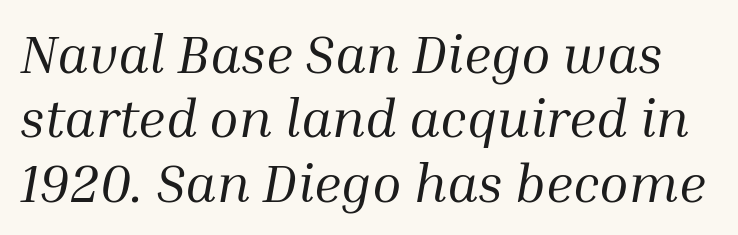
Summary of weight: not heavy and not bold. Descenders hang freely into open space. Font category for this specimen: serif. Tracking here is standard; glyphs follow each other at the usual distance.
